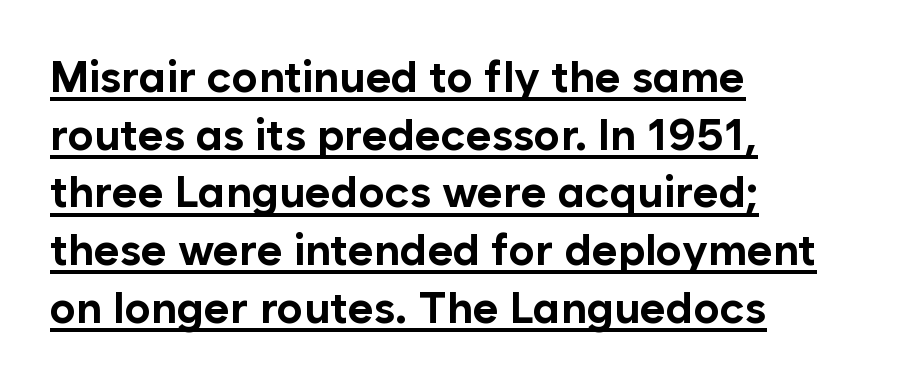
{"serif": "no", "italic": "no", "bold": "yes", "weight": "bold", "width": "normal", "stroke_contrast": "low", "x_height": "medium", "monospaced": "no", "underline": "yes", "align": "left", "line_spacing": "normal", "line_spacing_ratio": 1.31, "letter_spacing": "normal", "letter_spacing_em": 0.0, "glyph_px": 44}
